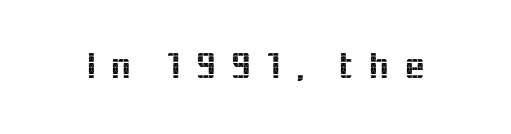
The image shows 38 px sans-serif type, upright; set unusually wide letter spacing (+0.36 em), not underlined; a medium x-height.
